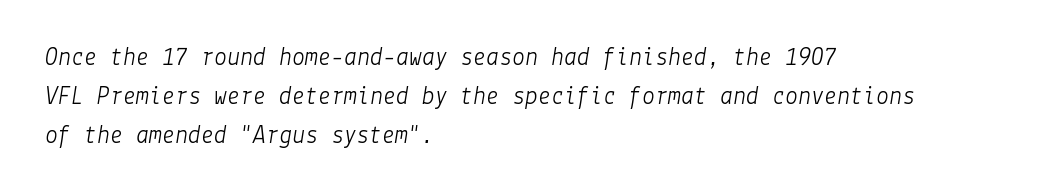
{"italic": "yes", "lean": "right", "slant_degrees": 9, "bold": "no", "underline": "no", "align": "left", "line_spacing": "normal", "line_spacing_ratio": 1.5, "letter_spacing": "normal", "letter_spacing_em": 0.0, "glyph_px": 26}
